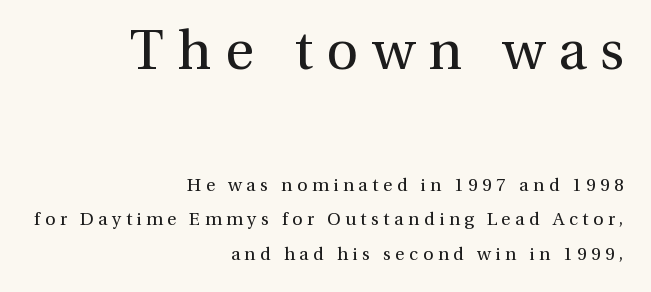
{"serif": "yes", "italic": "no", "bold": "no", "weight": "regular", "width": "normal", "stroke_contrast": "medium", "x_height": "medium", "monospaced": "no", "underline": "no", "align": "right", "line_spacing": "loose", "line_spacing_ratio": 1.92, "letter_spacing": "wide", "letter_spacing_em": 0.25, "larger_block": "first", "size_ratio": 3.06, "glyph_px": 55}
